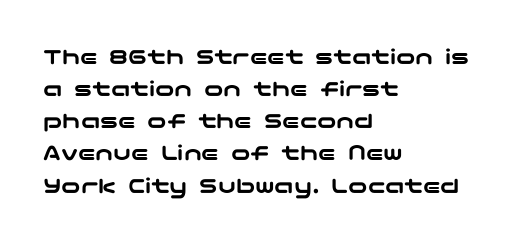
Q: Is the text italic (slanted)? A: No, it is upright.
Q: Is the text underlined? A: No.
Q: How is the paragraph aligned? A: Left-aligned.
Q: Is the spacing between letters normal or unusually wide? A: Normal.
Q: Is the spacing between lines tight, normal or loose? A: Normal.
